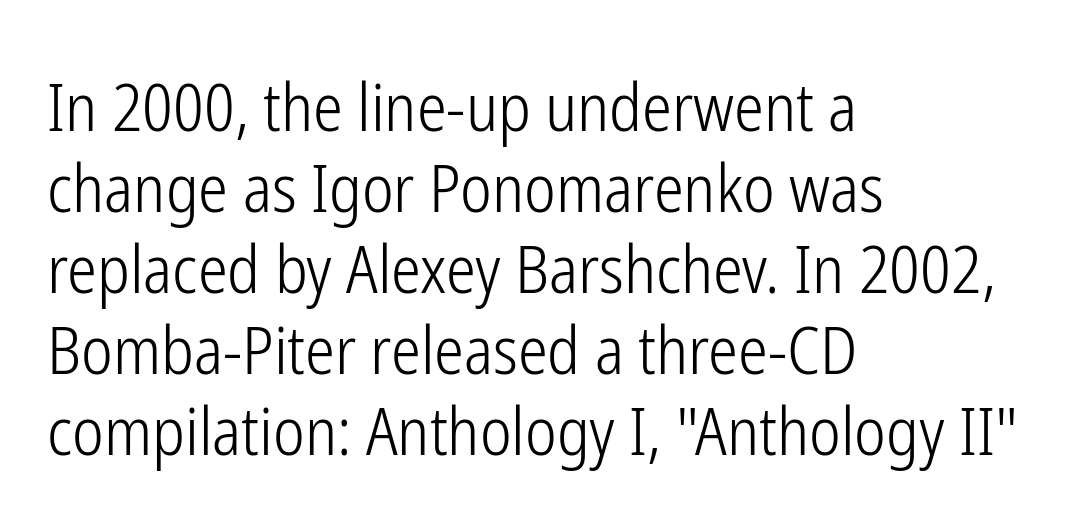
Ascenders rise straight up at ninety degrees. Descenders hang freely into open space. What stands out about the letter spacing? Nothing — it is the standard amount. You could not count columns in this text — the font is proportionally spaced.
